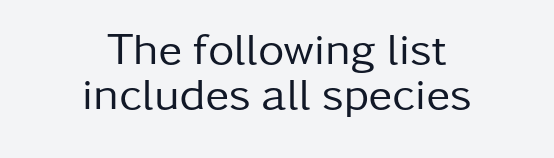
Underline: absent. There is no visible air inserted between adjacent glyphs. Examine the stroke ends and you'll find no serifs. Stroke thickness stays within the range of a standard reading face or lighter. A student would call this center alignment; a typographer would say set centered. You could not count columns in this text — the font is proportionally spaced.
